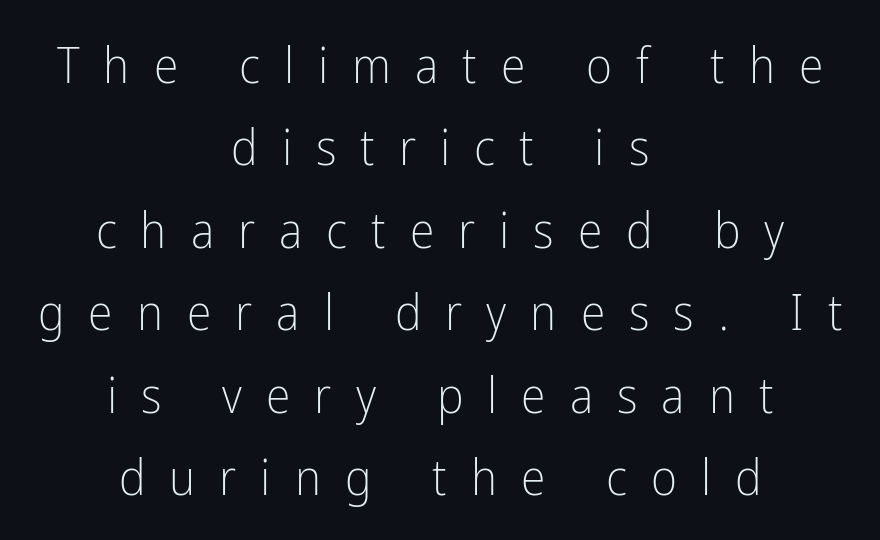
{"serif": "no", "italic": "no", "bold": "no", "weight": "light", "width": "condensed", "stroke_contrast": "low", "x_height": "medium", "monospaced": "no", "underline": "no", "align": "center", "line_spacing": "normal", "line_spacing_ratio": 1.65, "letter_spacing": "wide", "letter_spacing_em": 0.48, "glyph_px": 50}
